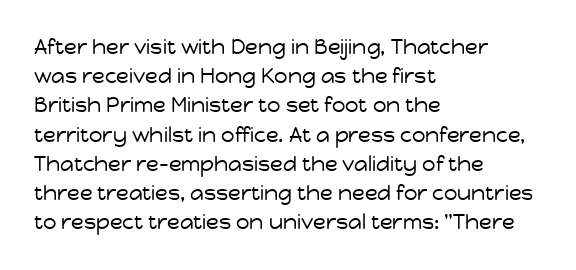
{"italic": "no", "bold": "no", "underline": "no", "align": "left", "line_spacing": "normal", "line_spacing_ratio": 1.39, "letter_spacing": "normal", "letter_spacing_em": 0.0, "glyph_px": 21}
